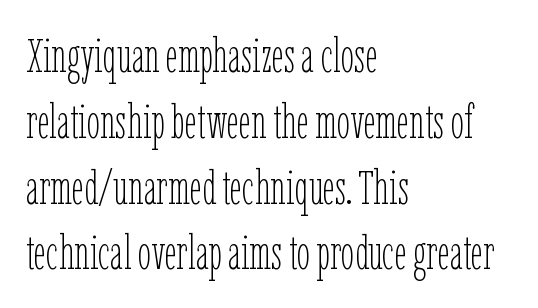
The image shows 48 px thin, condensed type, upright; set left-aligned, normal line spacing (1.37x), normal letter spacing, not underlined; low stroke contrast and a medium x-height.
